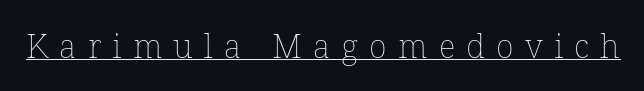
Q: Is the text bold? A: No.
Q: Is the text italic (slanted)? A: No, it is upright.
Q: Is the text underlined? A: Yes.
Q: Is the spacing between letters normal or unusually wide? A: Unusually wide.
Q: Width (condensed, normal, or wide)? A: Normal.
Q: Stroke contrast? A: Low.
Q: x-height? A: Medium.
Q: Monospaced? A: No.
